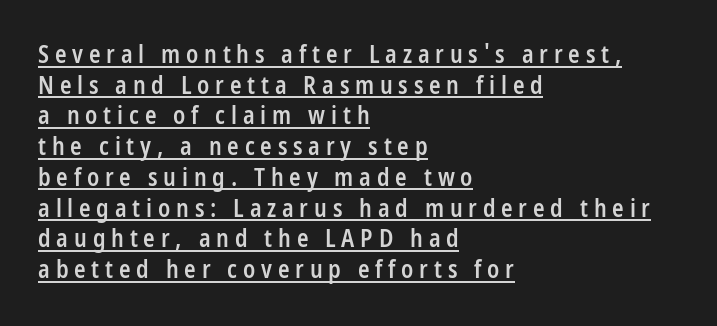
{"italic": "no", "bold": "semi", "underline": "yes", "align": "left", "line_spacing": "normal", "line_spacing_ratio": 1.28, "letter_spacing": "wide", "letter_spacing_em": 0.24, "glyph_px": 24}
